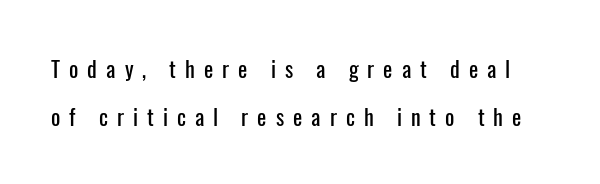
The image shows 22 px text type, upright; set loose line spacing (2.18x), unusually wide letter spacing (+0.41 em), not underlined.
